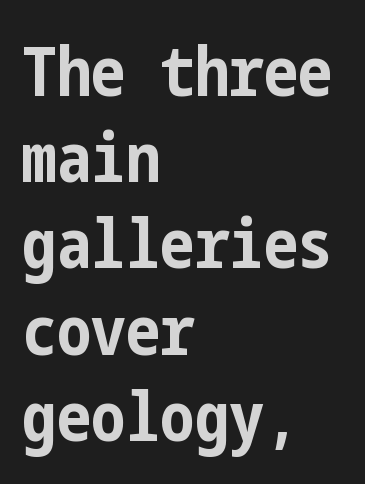
{"serif": "no", "italic": "no", "bold": "yes", "weight": "bold", "width": "condensed", "stroke_contrast": "low", "x_height": "medium", "underline": "no", "align": "left", "line_spacing": "normal", "line_spacing_ratio": 1.25, "letter_spacing": "normal", "letter_spacing_em": 0.0, "glyph_px": 69}
